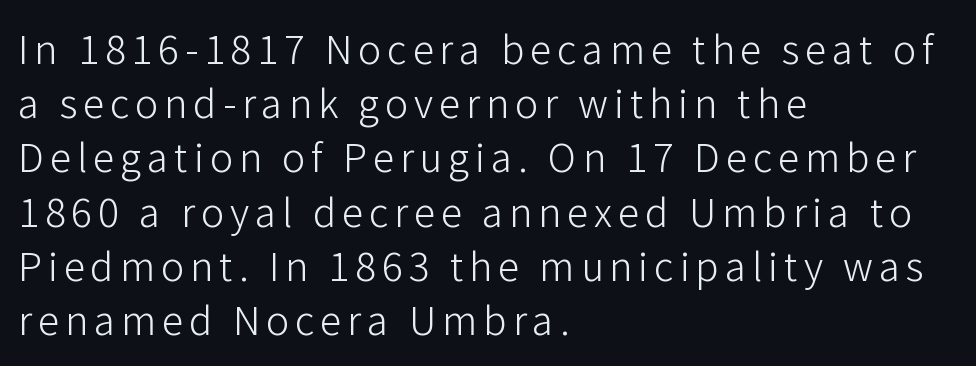
{"serif": "no", "italic": "no", "bold": "no", "weight": "light", "width": "normal", "stroke_contrast": "low", "x_height": "medium", "monospaced": "no", "underline": "no", "align": "left", "line_spacing": "normal", "line_spacing_ratio": 1.39, "glyph_px": 39}
